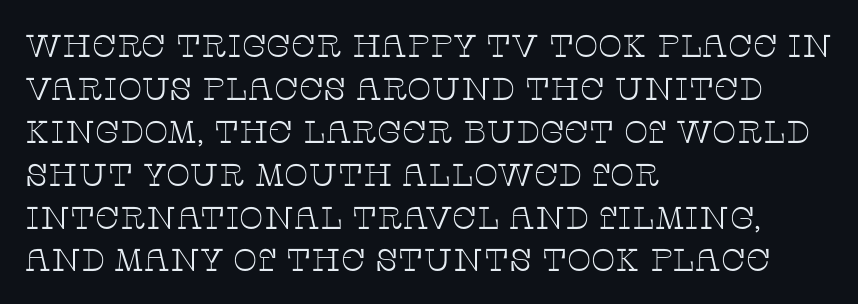
The block of text has a typical density, with ordinary space between rows. The letters carry serifs — small finishing strokes at the ends of their stems. Check under the words: just untouched page. Here the designer chose a conventional face with non-uniform glyph widths.
